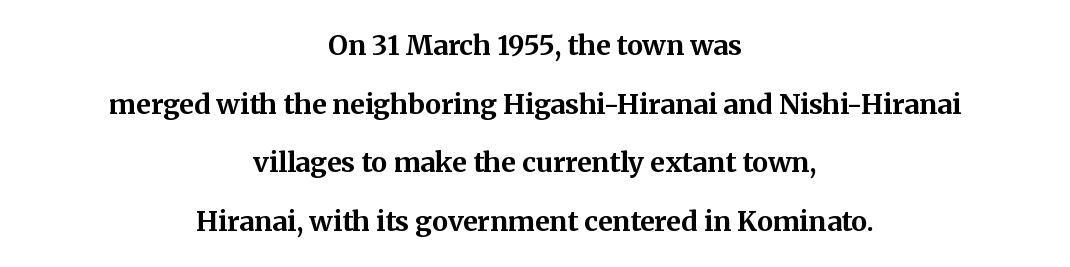
{"italic": "no", "bold": "yes", "underline": "no", "align": "center", "line_spacing": "loose", "line_spacing_ratio": 2.17, "letter_spacing": "normal", "letter_spacing_em": 0.0, "glyph_px": 27}
